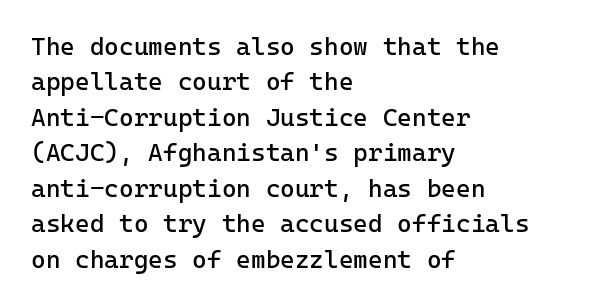
The image shows 25 px text type, upright; set left-aligned, normal line spacing (1.42x), normal letter spacing, not underlined.
